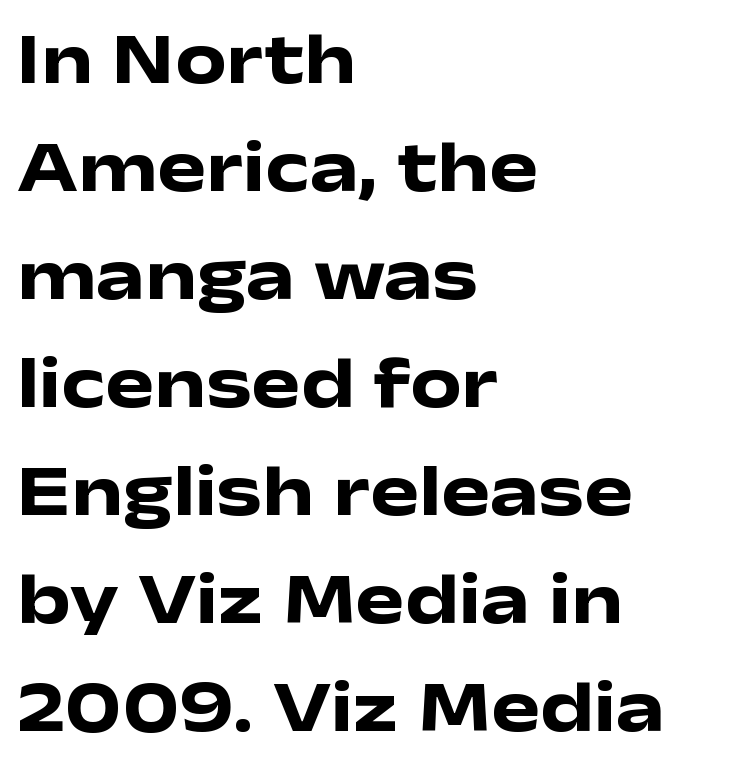
The image shows 73 px heavy, wide sans-serif type, upright; set left-aligned, normal line spacing (1.48x), normal letter spacing, not underlined; low stroke contrast and a medium x-height.
